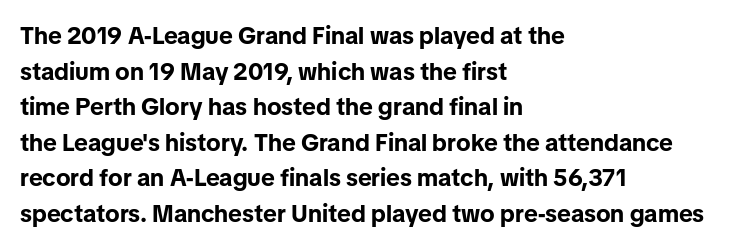
Q: Is the text bold? A: Yes.
Q: Is the text italic (slanted)? A: No, it is upright.
Q: Is the text underlined? A: No.
Q: How is the paragraph aligned? A: Left-aligned.
Q: Is the spacing between letters normal or unusually wide? A: Normal.
Q: Is the spacing between lines tight, normal or loose? A: Normal.
